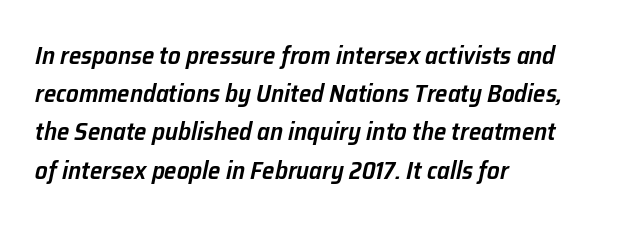
{"italic": "yes", "lean": "right", "slant_degrees": 12, "bold": "semi", "underline": "no", "align": "left", "line_spacing": "normal", "line_spacing_ratio": 1.53, "letter_spacing": "normal", "letter_spacing_em": 0.0, "glyph_px": 25}
